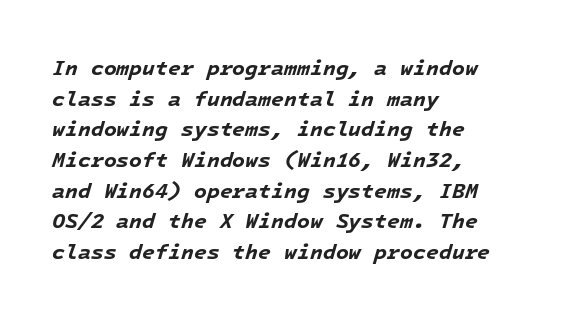
{"italic": "yes", "lean": "right", "slant_degrees": 16, "bold": "yes", "underline": "no", "align": "left", "line_spacing": "normal", "line_spacing_ratio": 1.46, "letter_spacing": "normal", "letter_spacing_em": 0.0, "glyph_px": 21}
